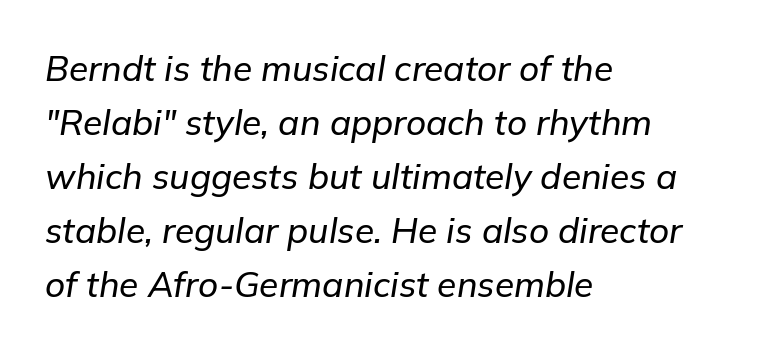
Underlining? Definitely not there. These lines are rendered in a variable-pitch font. The whole block is typeset with a tilt. The vertical gap from one line to the next is medium. Each line starts at the same left margin while the right side varies.
